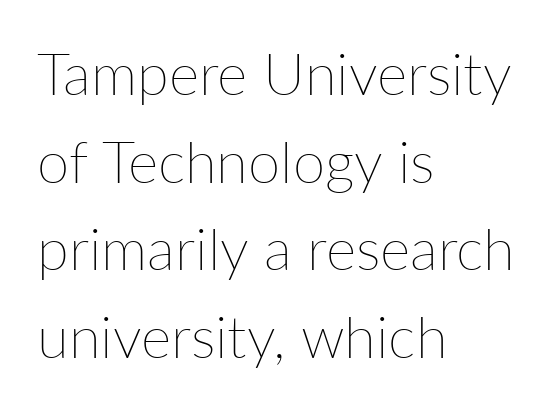
Proportional: the letters do not fall into vertical columns. Summary of vertical rhythm: regular, with standard interline spacing. The cut favours lightness, reaching ordinary text weight at its darkest. Visually the block forms a straight wall on the left and a jagged coastline on the right. Descenders are the only things crossing below the line. Italic: no, the glyphs are upright roman.
